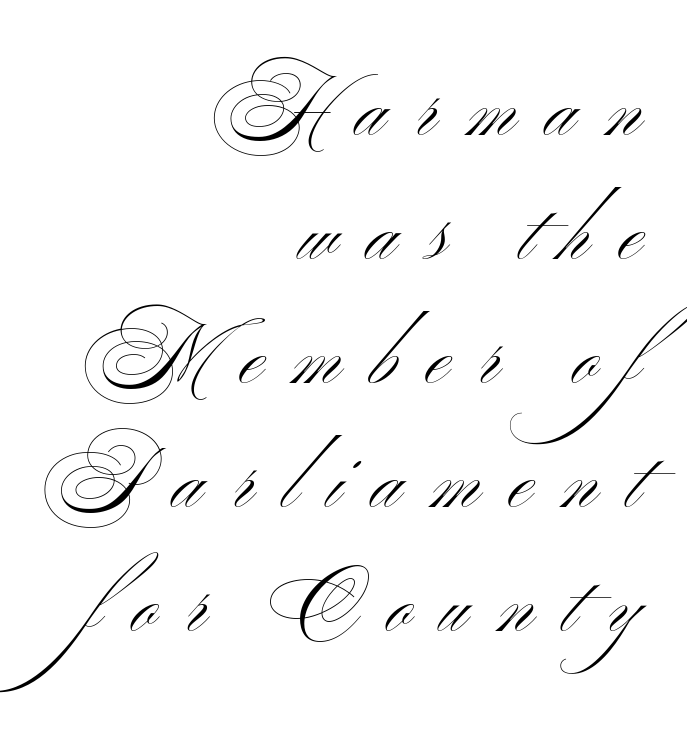
Q: Is the text bold? A: No.
Q: Is the text italic (slanted)? A: Yes.
Q: Is the typeface a serif or a sans-serif typeface? A: Sans-serif.
Q: Is the text underlined? A: No.
Q: How is the paragraph aligned? A: Right-aligned.
Q: Is the spacing between letters normal or unusually wide? A: Unusually wide.
Q: Is the spacing between lines tight, normal or loose? A: Normal.
Q: Width (condensed, normal, or wide)? A: Wide.
Q: Stroke contrast? A: Medium.
Q: x-height? A: Small.
Q: Monospaced? A: No.
